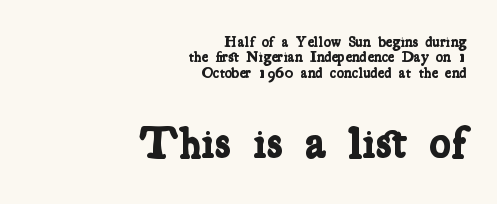
{"serif": "yes", "bold": "yes", "weight": "bold", "width": "condensed", "stroke_contrast": "low", "x_height": "medium", "monospaced": "no", "underline": "no", "align": "right", "line_spacing": "tight", "line_spacing_ratio": 1.02, "letter_spacing": "normal", "letter_spacing_em": 0.0, "larger_block": "second", "size_ratio": 3.0, "glyph_px": 45}
